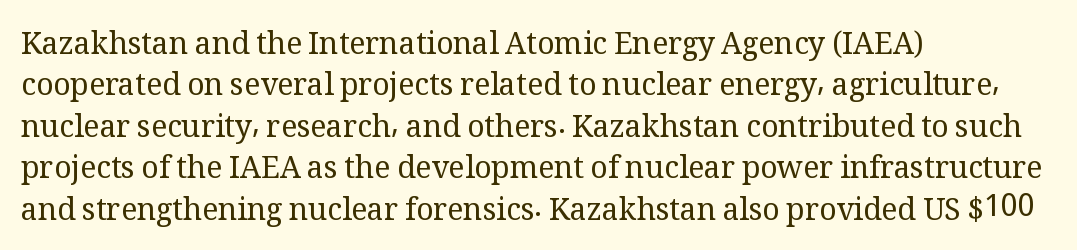
The image shows 30 px regular-weight serif type, upright; set left-aligned, normal line spacing (1.38x), normal letter spacing, not underlined; medium stroke contrast and a medium x-height.
